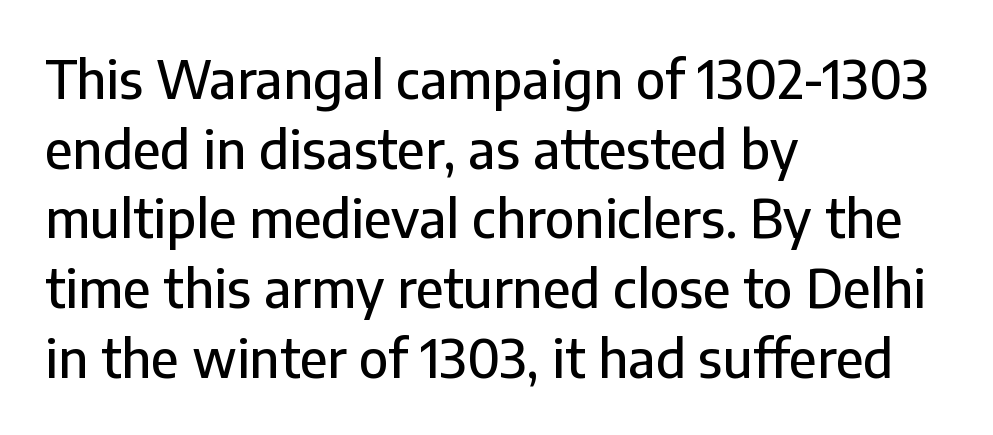
The image shows 52 px sans-serif type, upright; set left-aligned, normal line spacing (1.34x), normal letter spacing, not underlined; low stroke contrast and a medium x-height.
